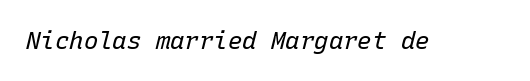
{"italic": "yes", "lean": "right", "slant_degrees": 15, "bold": "no", "underline": "no", "letter_spacing": "normal", "letter_spacing_em": 0.0, "glyph_px": 24}
